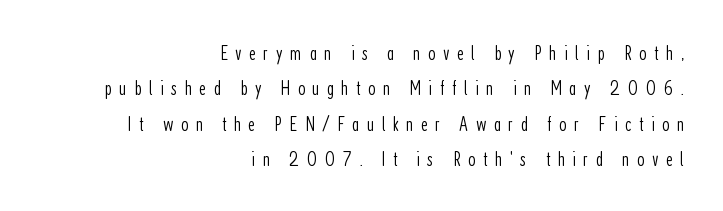
Q: Is the text bold? A: No.
Q: Is the text italic (slanted)? A: No, it is upright.
Q: Is the text underlined? A: No.
Q: How is the paragraph aligned? A: Right-aligned.
Q: Is the spacing between letters normal or unusually wide? A: Unusually wide.
Q: Is the spacing between lines tight, normal or loose? A: Normal.
